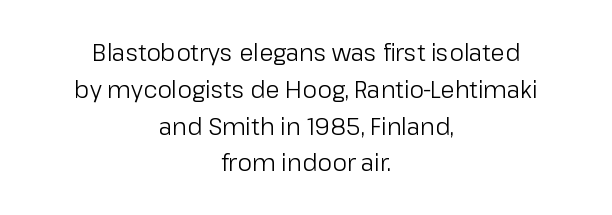
{"italic": "no", "bold": "no", "underline": "no", "align": "center", "line_spacing": "normal", "line_spacing_ratio": 1.6, "letter_spacing": "normal", "letter_spacing_em": 0.0, "glyph_px": 23}
